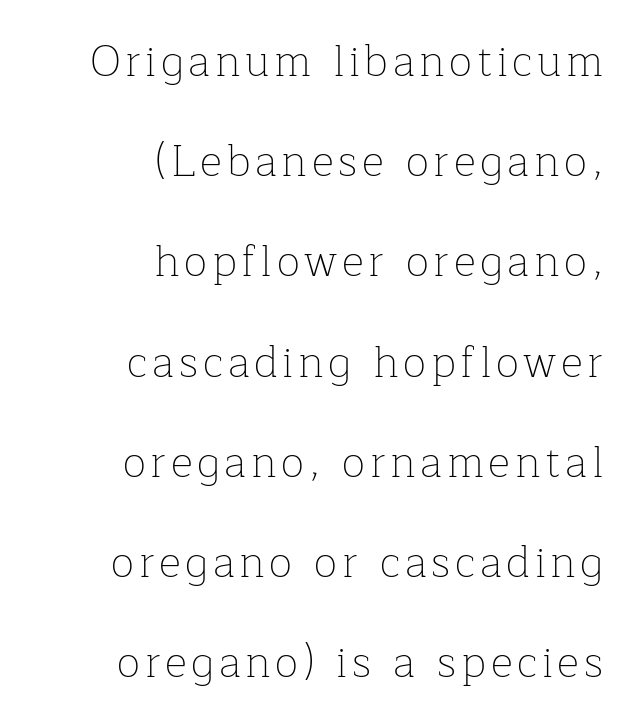
The image shows 43 px thin serif type, upright; set right-aligned, loose line spacing (2.33x), not underlined; low stroke contrast and a medium x-height.
